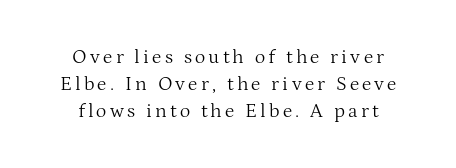
Q: Is the text bold? A: No.
Q: Is the text italic (slanted)? A: No, it is upright.
Q: Is the text underlined? A: No.
Q: Is the spacing between lines tight, normal or loose? A: Normal.
